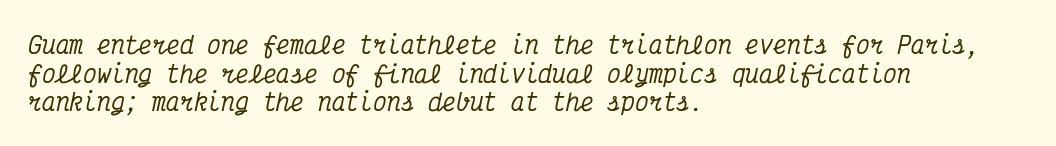
{"italic": "yes", "lean": "right", "slant_degrees": 12, "underline": "no", "align": "left", "line_spacing_ratio": 1.24, "letter_spacing": "normal", "letter_spacing_em": 0.0, "glyph_px": 23}
